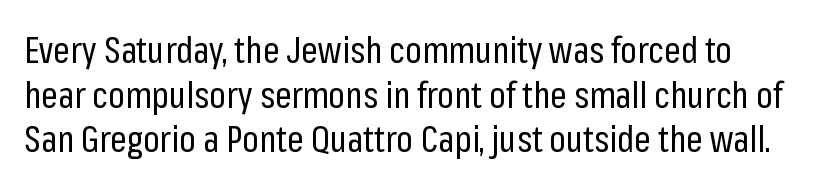
Examine the stroke ends and you'll find no serifs. Weight: not bold — regular or lighter. Any mark beneath the type? The region is blank. The specimen reads as upright at a glance. Here the designer chose a conventional face with non-uniform glyph widths. Compared with typical body copy, the letter spacing here is the same.
